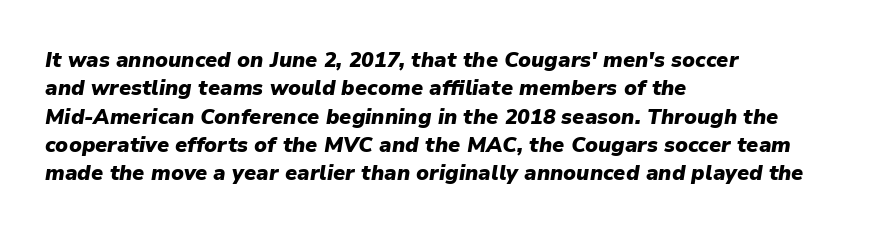
{"italic": "yes", "lean": "right", "slant_degrees": 9, "bold": "yes", "underline": "no", "align": "left", "line_spacing": "normal", "line_spacing_ratio": 1.35, "letter_spacing": "normal", "letter_spacing_em": 0.0, "glyph_px": 21}
